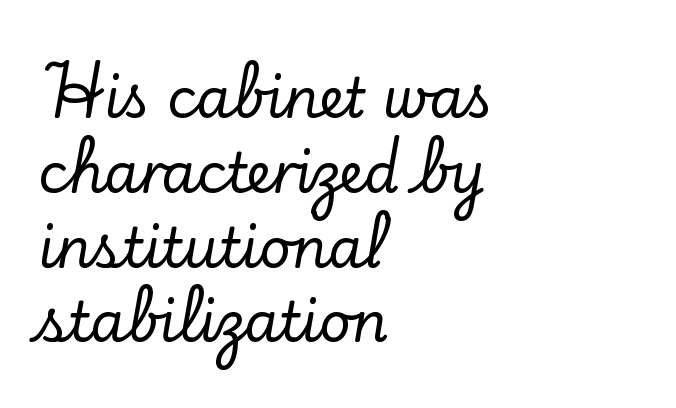
The image shows 55 px serif type; set left-aligned, normal line spacing (1.36x), normal letter spacing, not underlined; low stroke contrast and a small x-height.
